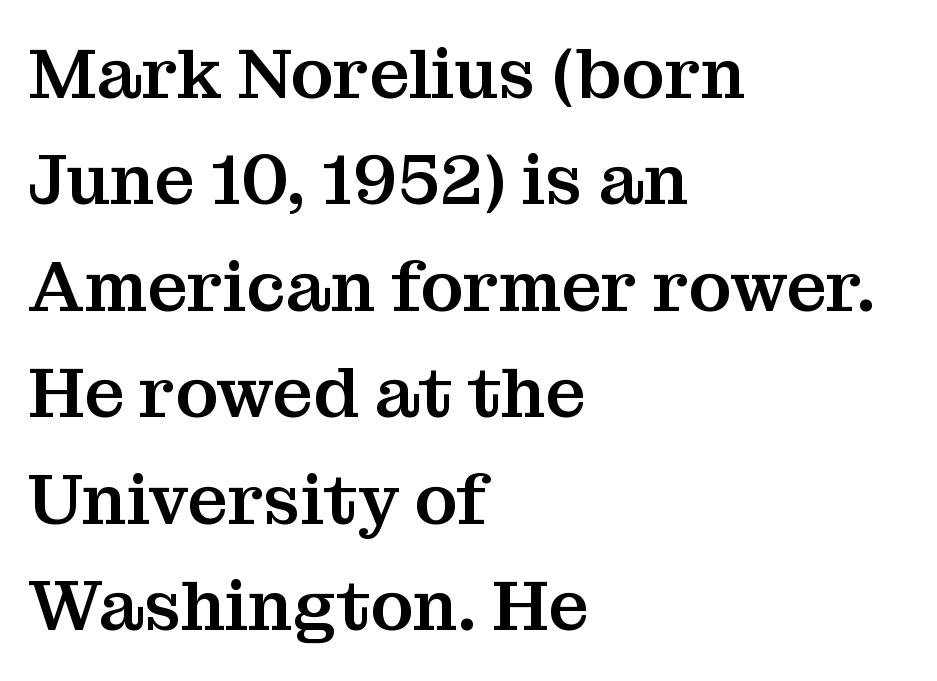
When letters stand straight like this, we call the style roman or upright. Layout note: lines flush left. The strip under each line holds only bare page. Here the glyphs are tracked normally, forming tight word shapes.
